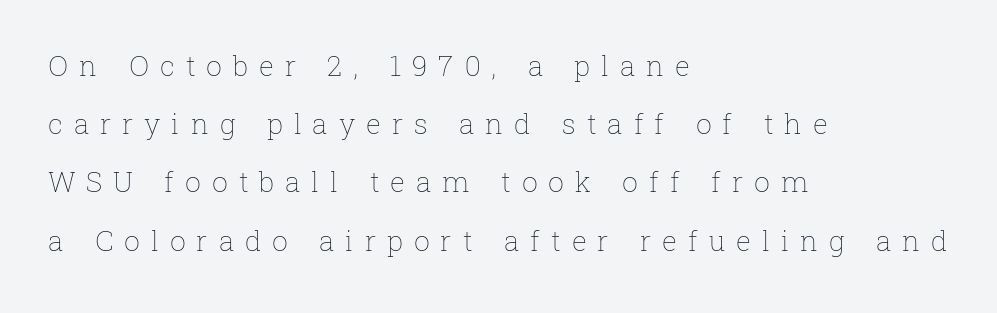
{"italic": "no", "bold": "no", "weight": "thin", "width": "normal", "stroke_contrast": "low", "x_height": "medium", "monospaced": "no", "underline": "no", "align": "left", "line_spacing": "loose", "line_spacing_ratio": 2.08, "letter_spacing": "wide", "letter_spacing_em": 0.39, "glyph_px": 28}
